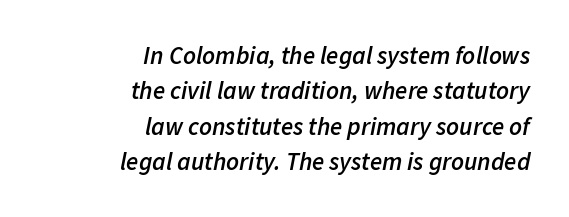
{"italic": "yes", "lean": "right", "slant_degrees": 11, "bold": "semi", "underline": "no", "align": "right", "line_spacing": "normal", "line_spacing_ratio": 1.42, "letter_spacing": "normal", "letter_spacing_em": 0.0, "glyph_px": 25}
